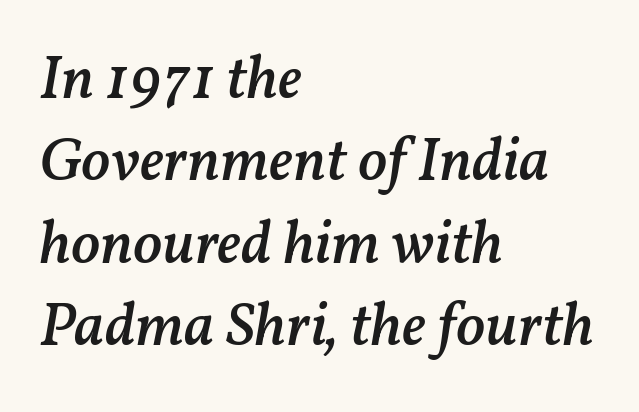
{"italic": "yes", "lean": "right", "slant_degrees": 11, "bold": "semi", "weight": "semibold", "width": "normal", "stroke_contrast": "medium", "x_height": "medium", "monospaced": "no", "underline": "no", "align": "left", "line_spacing": "normal", "line_spacing_ratio": 1.35, "letter_spacing": "normal", "letter_spacing_em": 0.0, "glyph_px": 61}
